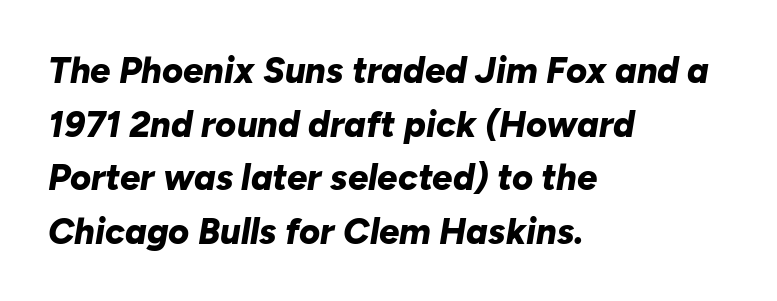
{"italic": "yes", "lean": "right", "slant_degrees": 10, "bold": "yes", "weight": "bold", "width": "normal", "stroke_contrast": "low", "x_height": "medium", "monospaced": "no", "underline": "no", "align": "left", "line_spacing": "normal", "line_spacing_ratio": 1.49, "letter_spacing": "normal", "letter_spacing_em": 0.0, "glyph_px": 36}
